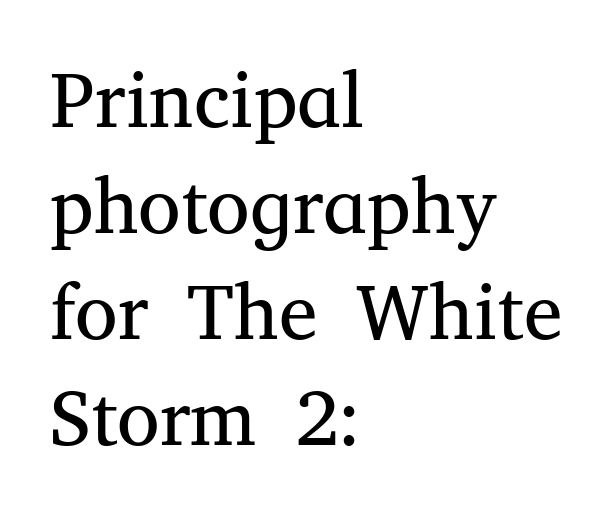
{"serif": "yes", "italic": "no", "bold": "no", "weight": "regular", "width": "normal", "stroke_contrast": "medium", "x_height": "medium", "monospaced": "no", "underline": "no", "align": "left", "line_spacing": "normal", "line_spacing_ratio": 1.36, "letter_spacing": "normal", "letter_spacing_em": 0.0, "glyph_px": 78}
